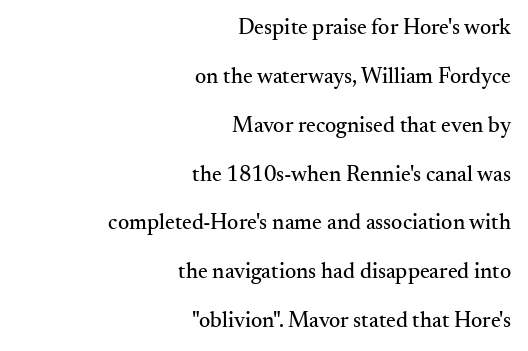
{"italic": "no", "underline": "no", "align": "right", "line_spacing": "loose", "line_spacing_ratio": 2.22, "letter_spacing": "normal", "letter_spacing_em": 0.0, "glyph_px": 22}
